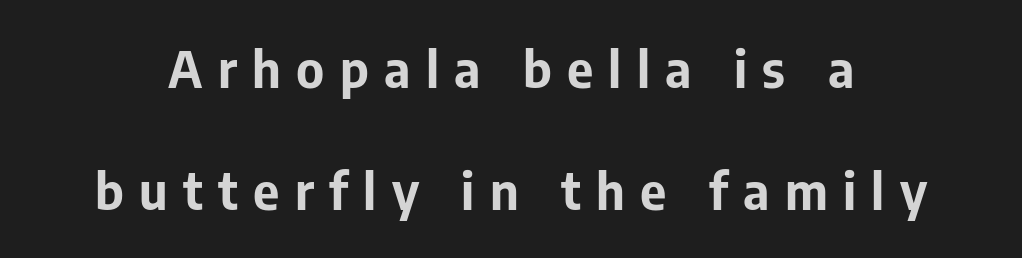
The type family on display is of the sans-serif kind. The letters are bold, with thick, heavy strokes. Characters remain perfectly vertical along every line. Just letters on the line, the space beneath them empty. Observe the wide spacing: letters keep a clear distance from each other.
